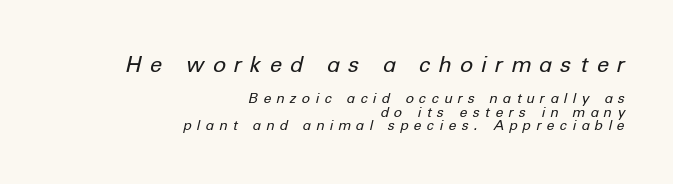
{"italic": "yes", "lean": "right", "slant_degrees": 12, "bold": "no", "underline": "no", "align": "right", "line_spacing": "tight", "line_spacing_ratio": 0.97, "letter_spacing": "wide", "letter_spacing_em": 0.4, "larger_block": "first", "size_ratio": 1.57, "glyph_px": 22}
